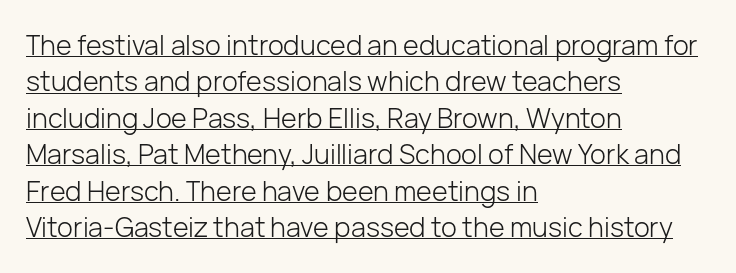
Unbolded letterforms with no extra heft. Words appear dense and cohesive because spacing is normal. Each line of the rendering has a horizontal stroke beneath the glyphs. Style check: upright. How would I describe the line gaps? Plain and ordinary. These lines stack with their left ends in a neat column.
